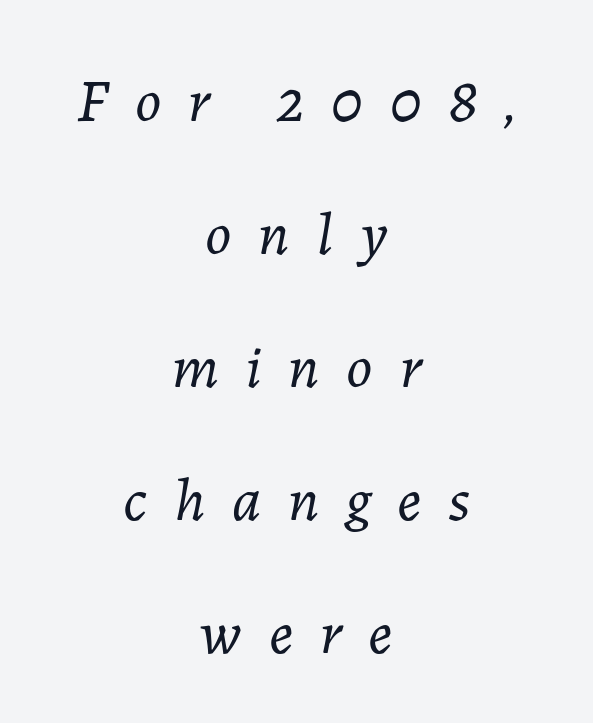
{"italic": "yes", "lean": "right", "slant_degrees": 7, "bold": "no", "weight": "light", "width": "normal", "stroke_contrast": "low", "x_height": "medium", "monospaced": "no", "underline": "no", "align": "center", "line_spacing": "loose", "line_spacing_ratio": 2.18, "letter_spacing": "wide", "letter_spacing_em": 0.44, "glyph_px": 61}
